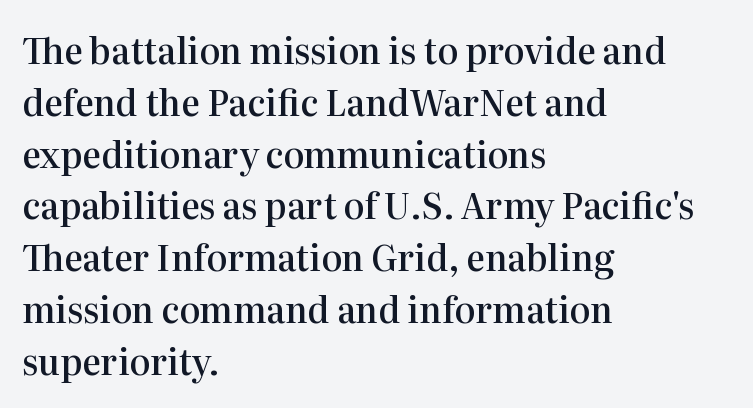
Every row of glyphs begins at an identical x-position on the left. Honestly, the row spacing looks completely unremarkable. The typography opts for an upright posture over an oblique one. Type without underlining. On the weight axis this lands at semibold, roughly 600.
